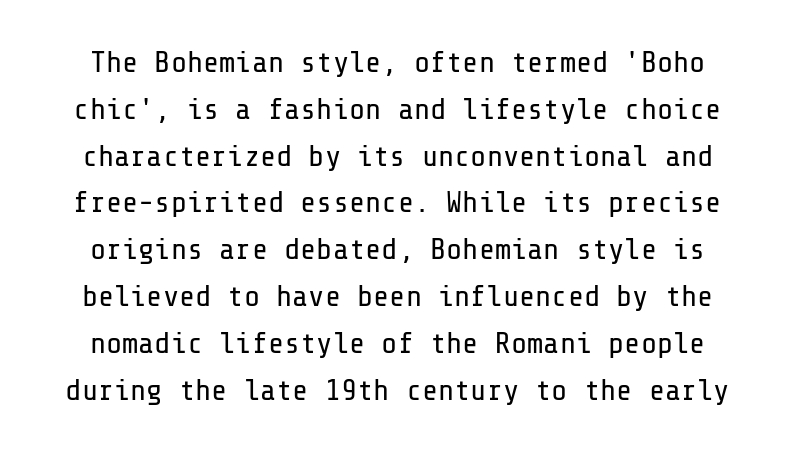
The image shows 30 px regular-weight sans-serif type, upright; set normal line spacing (1.56x), normal letter spacing, not underlined; low stroke contrast and a medium x-height.
